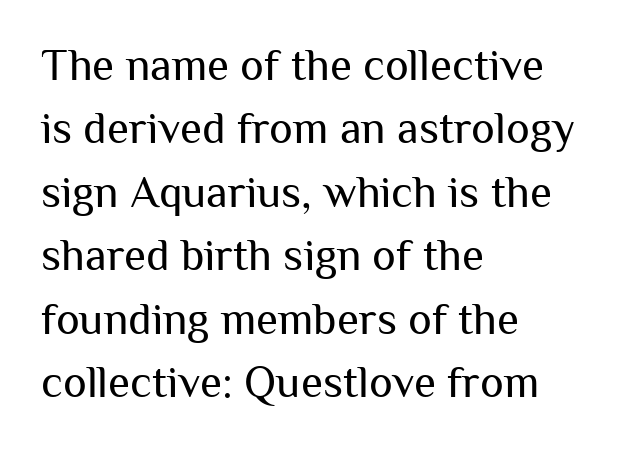
Q: Is the text bold? A: No.
Q: Is the text italic (slanted)? A: No, it is upright.
Q: Is the typeface a serif or a sans-serif typeface? A: Sans-serif.
Q: Is the text underlined? A: No.
Q: How is the paragraph aligned? A: Left-aligned.
Q: Is the spacing between letters normal or unusually wide? A: Normal.
Q: Is the spacing between lines tight, normal or loose? A: Normal.
Q: Width (condensed, normal, or wide)? A: Normal.
Q: Stroke contrast? A: Medium.
Q: x-height? A: Medium.
Q: Monospaced? A: No.
